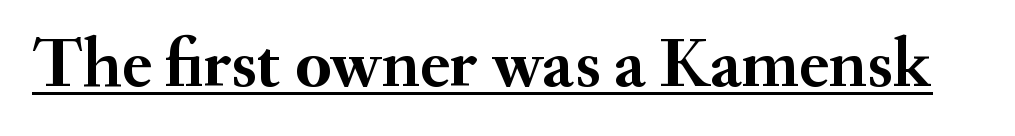
This sample uses a serif face. You'd pick this weight for a headline — it's a proper bold. Is this a fixed-width face? No — the glyphs have proportional, varying widths. This sample uses plain, unmodified letter spacing. The string is rendered with underlining switched on.
